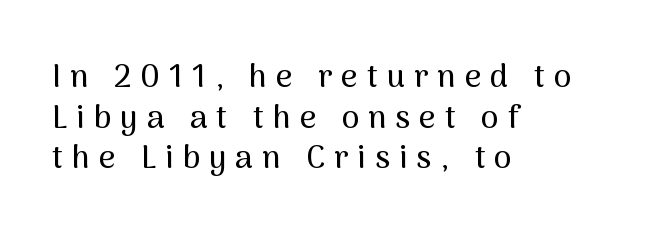
Q: Is the text italic (slanted)? A: No, it is upright.
Q: Is the typeface a serif or a sans-serif typeface? A: Sans-serif.
Q: Is the text underlined? A: No.
Q: How is the paragraph aligned? A: Left-aligned.
Q: Is the spacing between letters normal or unusually wide? A: Unusually wide.
Q: Is the spacing between lines tight, normal or loose? A: Normal.
Q: Width (condensed, normal, or wide)? A: Normal.
Q: Stroke contrast? A: Medium.
Q: x-height? A: Medium.
Q: Monospaced? A: No.
